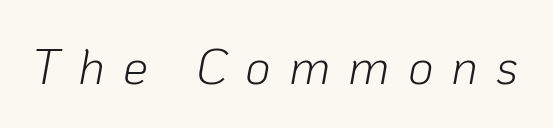
The image shows 50 px light type, italic (leaning right); set unusually wide letter spacing (+0.36 em), not underlined; low stroke contrast and a medium x-height.
